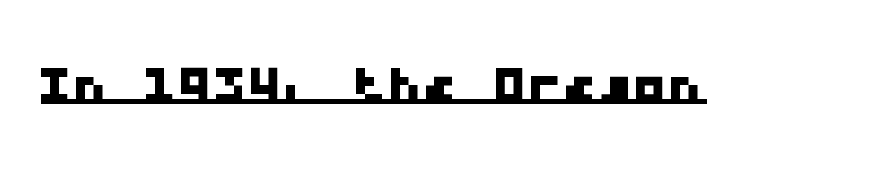
{"serif": "no", "width": "wide", "stroke_contrast": "low", "x_height": "medium", "monospaced": "yes", "underline": "yes", "letter_spacing": "normal", "letter_spacing_em": 0.0, "glyph_px": 70}
